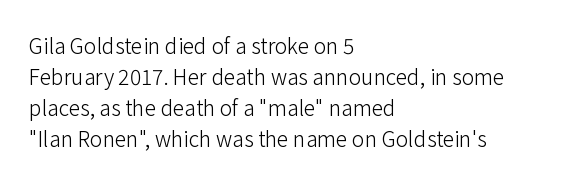
Q: Is the text bold? A: No.
Q: Is the text italic (slanted)? A: No, it is upright.
Q: Is the text underlined? A: No.
Q: How is the paragraph aligned? A: Left-aligned.
Q: Is the spacing between letters normal or unusually wide? A: Normal.
Q: Is the spacing between lines tight, normal or loose? A: Normal.
